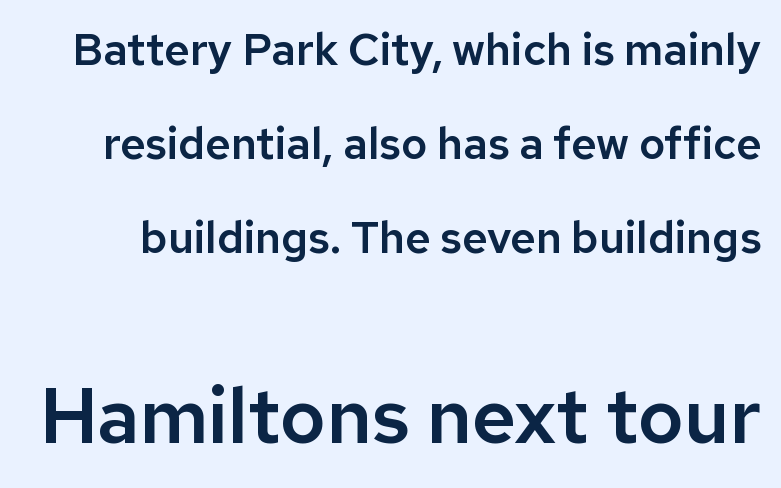
Q: Is the text italic (slanted)? A: No, it is upright.
Q: Is the typeface a serif or a sans-serif typeface? A: Sans-serif.
Q: Is the text underlined? A: No.
Q: Is the spacing between letters normal or unusually wide? A: Normal.
Q: Is the spacing between lines tight, normal or loose? A: Loose.
Q: Which block of text is set in a larger size, the first (top) or the second (bottom)? A: The second (bottom) one.
Q: Width (condensed, normal, or wide)? A: Normal.
Q: Stroke contrast? A: Low.
Q: x-height? A: Medium.
Q: Monospaced? A: No.
